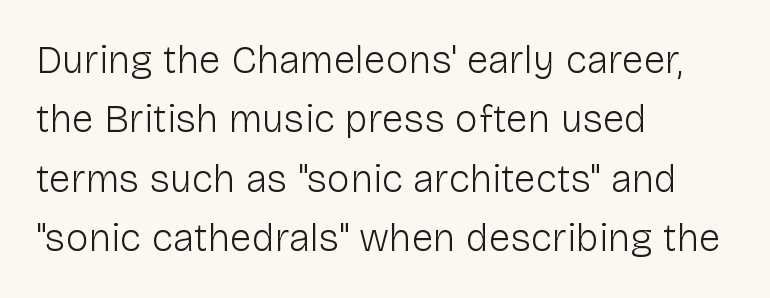
{"serif": "no", "italic": "no", "bold": "no", "weight": "light", "width": "normal", "stroke_contrast": "low", "x_height": "medium", "monospaced": "no", "underline": "no", "align": "left", "line_spacing": "normal", "line_spacing_ratio": 1.52, "letter_spacing": "normal", "letter_spacing_em": 0.0, "glyph_px": 39}
